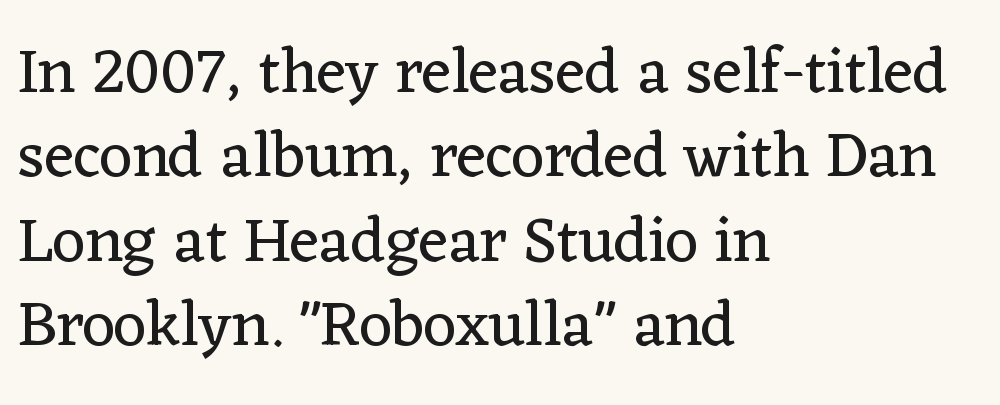
{"serif": "yes", "italic": "no", "bold": "no", "weight": "regular", "width": "normal", "stroke_contrast": "low", "x_height": "medium", "monospaced": "no", "underline": "no", "align": "left", "line_spacing": "normal", "line_spacing_ratio": 1.32, "letter_spacing": "normal", "letter_spacing_em": 0.0, "glyph_px": 64}
